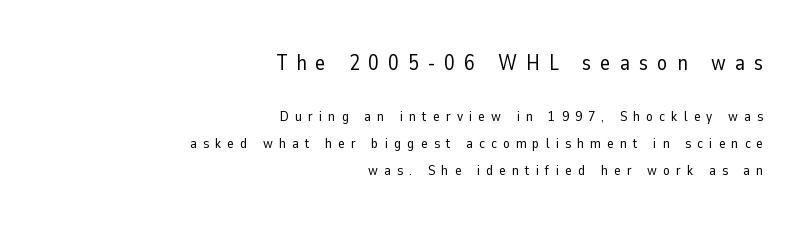
This rendering widens character spacing well past its baseline value. Decoration check: the copy has no underline. Bigger letters appear in the top chunk; the bottom chunk is reduced. The cut favours lightness, reaching ordinary text weight at its darkest. Horizontally, the lines are justified to the trailing edge only.
